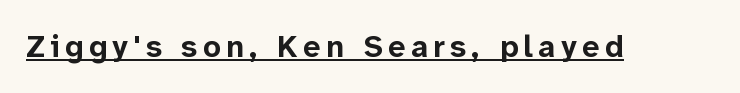
The type family on display is of the sans-serif kind. Has an underline been added? It has. It's the straight-up-and-down kind of type. This sample has the flowing, uneven cadence of proportional lettering.
